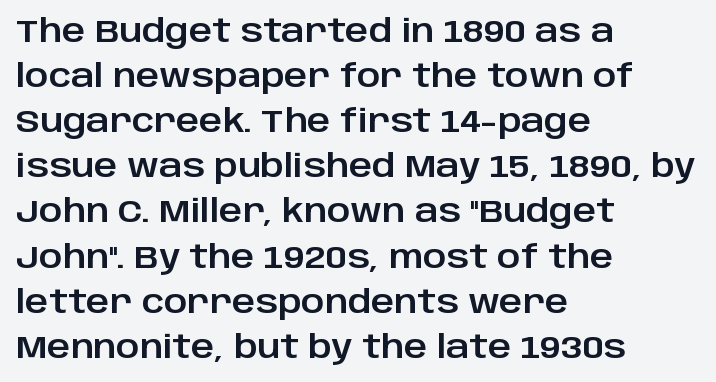
Italic: no, the glyphs are upright roman. You could not count columns in this text — the font is proportionally spaced. Evenly set lines give the paragraph a standard silhouette. Decoration check: the copy has no underline.
